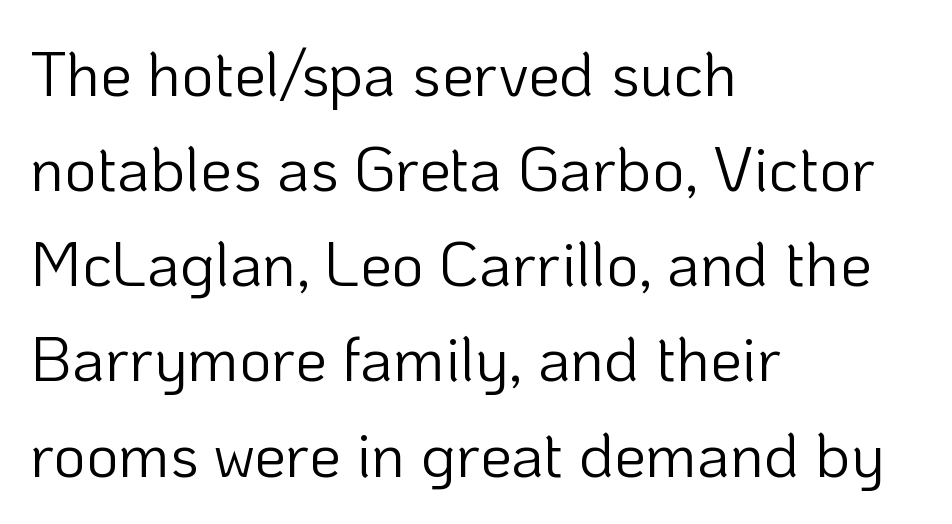
Look at the bottom of the vertical strokes: they stop flat, with no serifs. No heavy texture on the line: the type isn't bold. Italic? Not at all — the glyphs are vertical. Caption: standard tracking, unaltered. A classic flush-left, rag-right setting is used for this passage. Is this a fixed-width face? No — the glyphs have proportional, varying widths.
